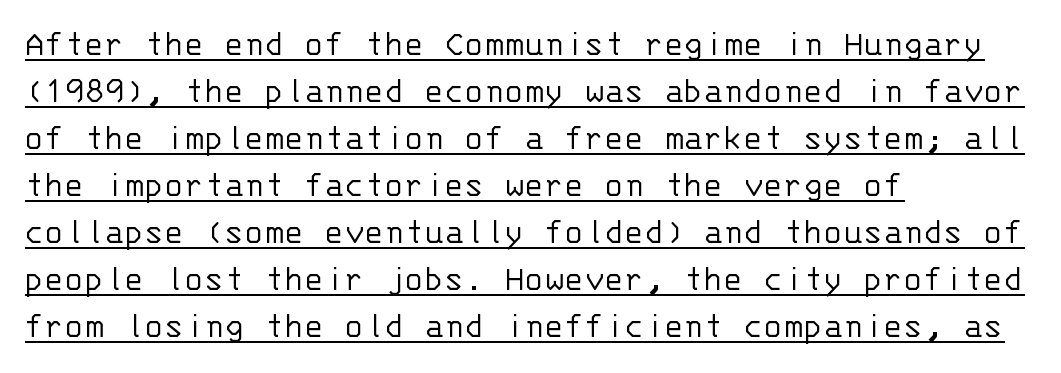
The cut favours lightness, reaching ordinary text weight at its darkest. Italic? Not at all — the glyphs are vertical. Layout note: lines flush left. The glyphs are accompanied by a horizontal stroke just below them.
